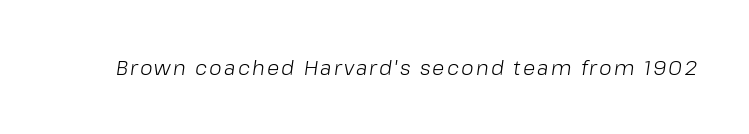
{"italic": "yes", "lean": "right", "slant_degrees": 8, "bold": "no", "underline": "no", "glyph_px": 20}
